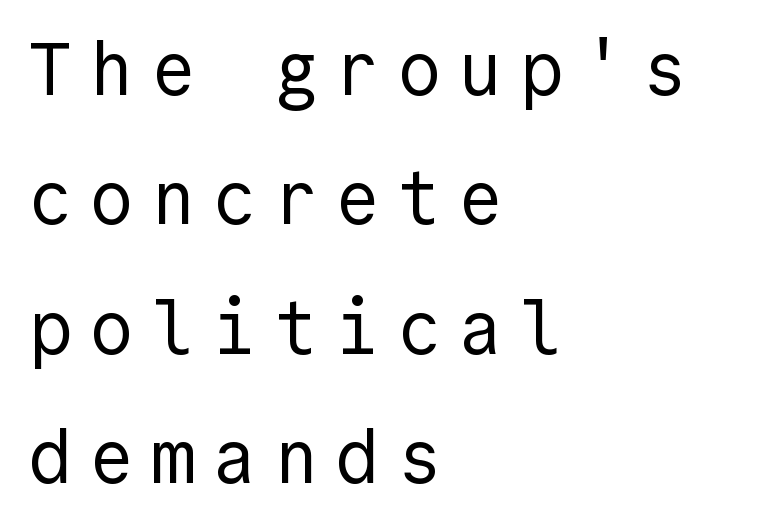
The image shows 74 px regular-weight sans-serif type, upright; set left-aligned, line spacing 1.75x, unusually wide letter spacing (+0.23 em), not underlined; a medium x-height.
